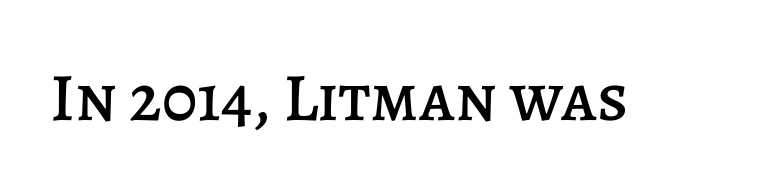
This sample has the flowing, uneven cadence of proportional lettering. This is the regular roman posture of the typeface. Type without underlining. Caption: standard tracking, unaltered.
